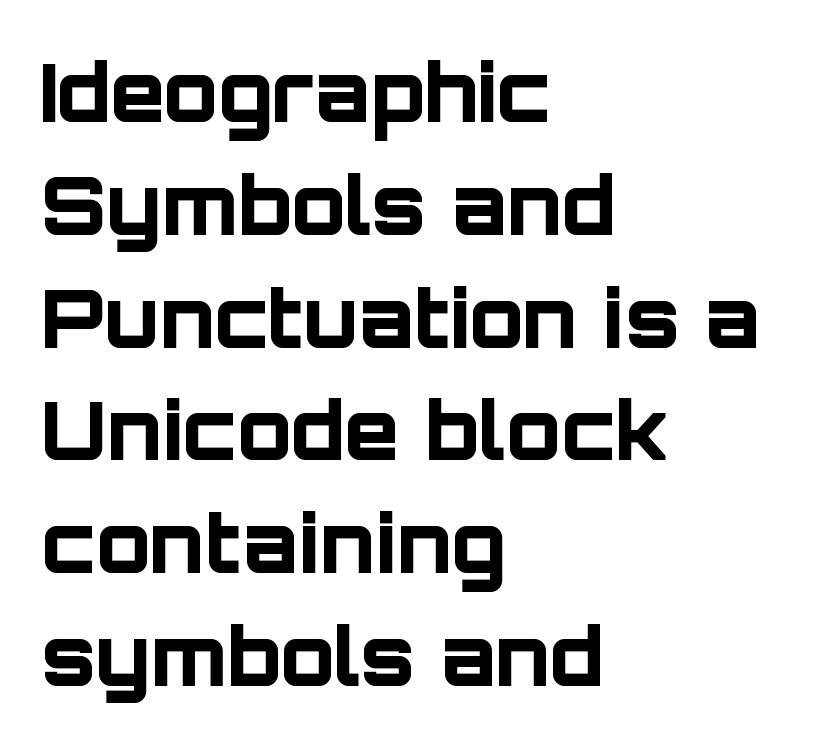
The image shows 80 px bold sans-serif type, upright; set left-aligned, normal line spacing (1.41x), normal letter spacing, not underlined; low stroke contrast and a large x-height.
